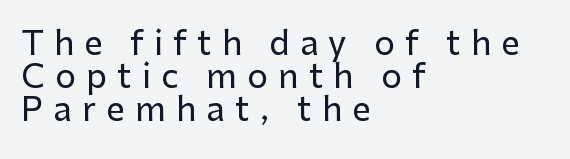
{"serif": "no", "italic": "no", "width": "normal", "stroke_contrast": "low", "x_height": "medium", "monospaced": "no", "underline": "no", "align": "left", "line_spacing": "tight", "line_spacing_ratio": 1.0, "letter_spacing": "wide", "letter_spacing_em": 0.31, "glyph_px": 33}
